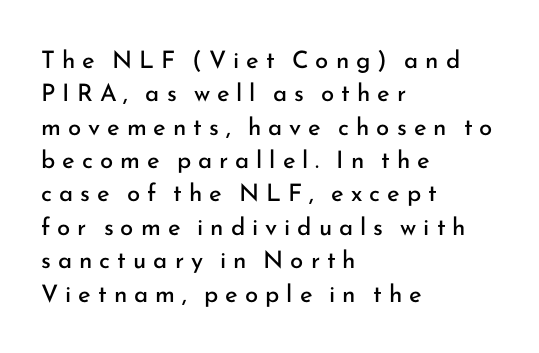
{"italic": "no", "bold": "no", "underline": "no", "align": "left", "line_spacing": "normal", "line_spacing_ratio": 1.39, "letter_spacing": "wide", "letter_spacing_em": 0.29, "glyph_px": 24}
